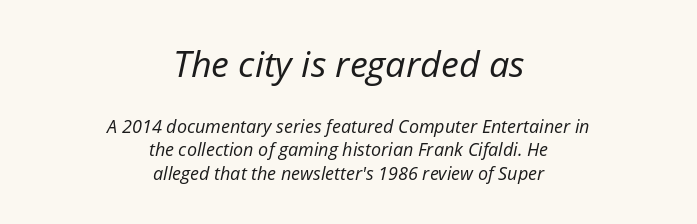
{"italic": "yes", "lean": "right", "slant_degrees": 12, "bold": "no", "weight": "regular", "width": "normal", "stroke_contrast": "low", "x_height": "medium", "monospaced": "no", "underline": "no", "align": "center", "line_spacing": "normal", "line_spacing_ratio": 1.29, "letter_spacing": "normal", "letter_spacing_em": 0.0, "larger_block": "first", "size_ratio": 2.0, "glyph_px": 36}
